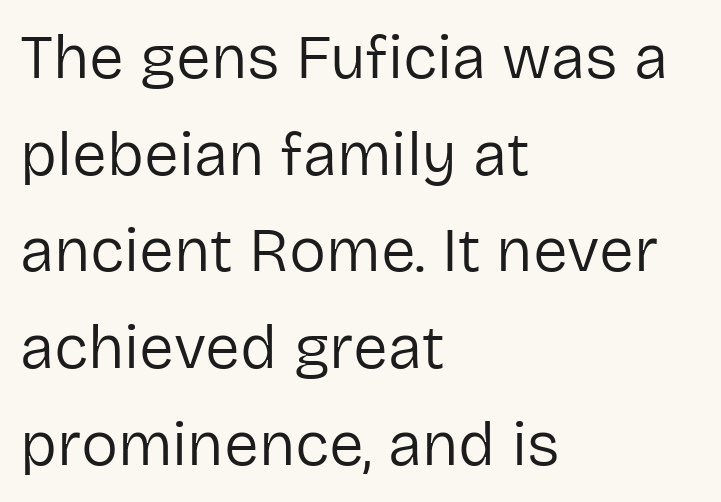
{"serif": "no", "italic": "no", "bold": "no", "weight": "regular", "width": "normal", "stroke_contrast": "low", "x_height": "medium", "monospaced": "no", "underline": "no", "align": "left", "line_spacing": "normal", "line_spacing_ratio": 1.56, "letter_spacing": "normal", "letter_spacing_em": 0.0, "glyph_px": 62}
